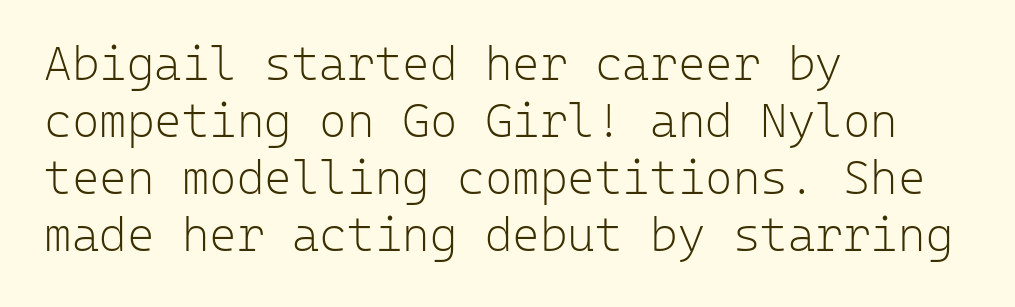
The rag falls on the right side of this text block. The typography opts for an upright posture over an oblique one. The passage shown is typed in a monospace face where columns stay perfectly aligned. Bold? No — there's no thickening of the strokes. The type family on display is of the sans-serif kind.
